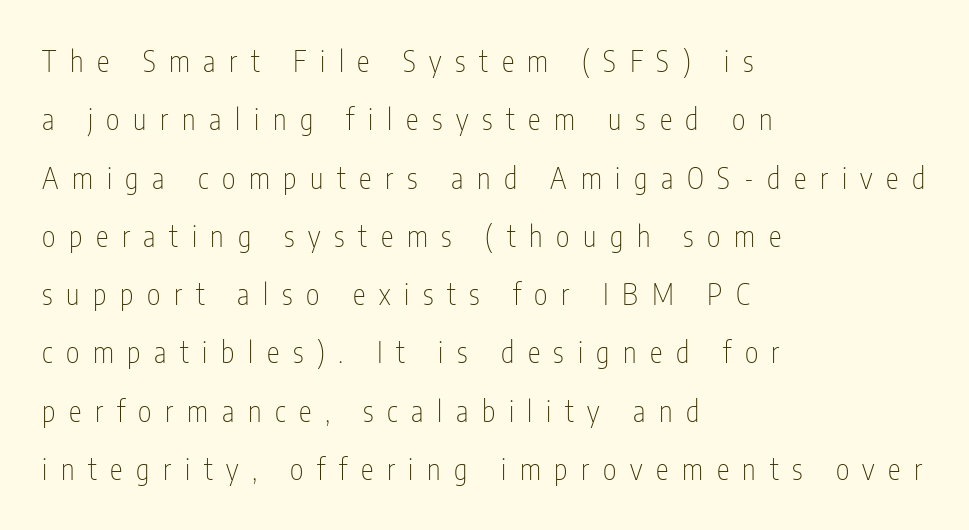
{"serif": "no", "italic": "no", "bold": "no", "weight": "thin", "width": "condensed", "stroke_contrast": "low", "x_height": "medium", "monospaced": "no", "underline": "no", "align": "left", "line_spacing": "loose", "line_spacing_ratio": 2.01, "letter_spacing": "wide", "letter_spacing_em": 0.47, "glyph_px": 29}
